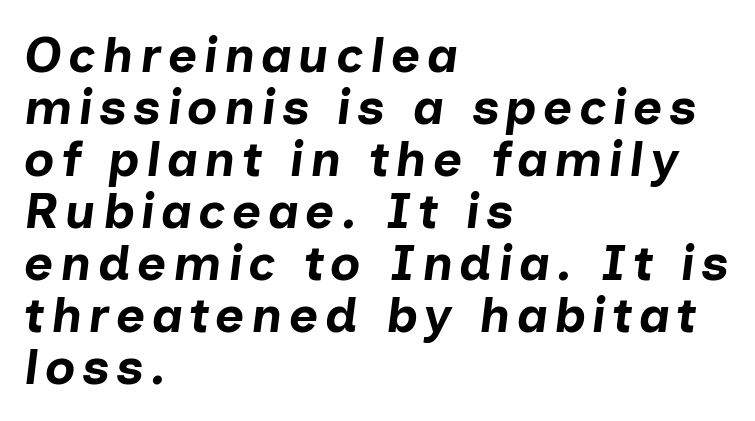
Q: Is the text bold? A: Yes.
Q: Is the text italic (slanted)? A: Yes, it leans right by about 7 degrees.
Q: Is the text underlined? A: No.
Q: How is the paragraph aligned? A: Left-aligned.
Q: Is the spacing between lines tight, normal or loose? A: Tight.
Q: Width (condensed, normal, or wide)? A: Normal.
Q: Stroke contrast? A: Low.
Q: x-height? A: Medium.
Q: Monospaced? A: No.
